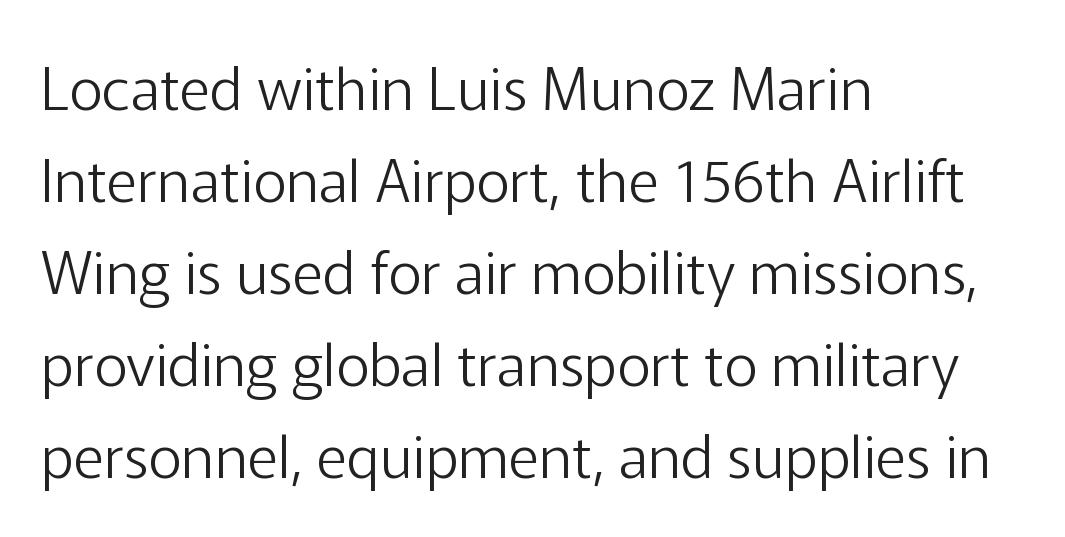
Q: Is the text bold? A: No.
Q: Is the text italic (slanted)? A: No, it is upright.
Q: Is the typeface a serif or a sans-serif typeface? A: Sans-serif.
Q: Is the text underlined? A: No.
Q: How is the paragraph aligned? A: Left-aligned.
Q: Is the spacing between letters normal or unusually wide? A: Normal.
Q: Is the spacing between lines tight, normal or loose? A: Normal.
Q: Width (condensed, normal, or wide)? A: Normal.
Q: Stroke contrast? A: Low.
Q: x-height? A: Medium.
Q: Monospaced? A: No.
